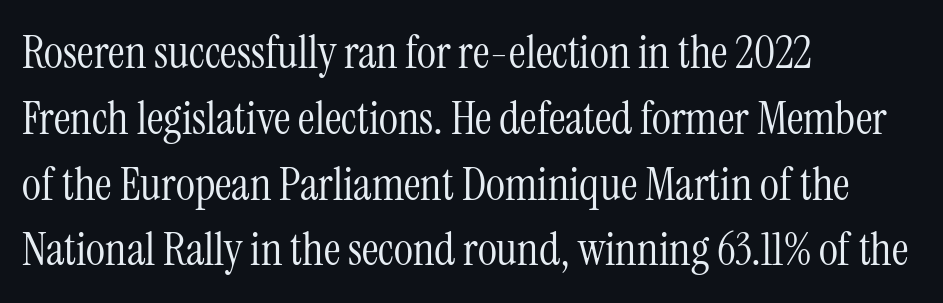
The image shows 46 px light, condensed serif type, upright; set left-aligned, normal line spacing (1.43x), normal letter spacing, not underlined; medium stroke contrast and a medium x-height.
